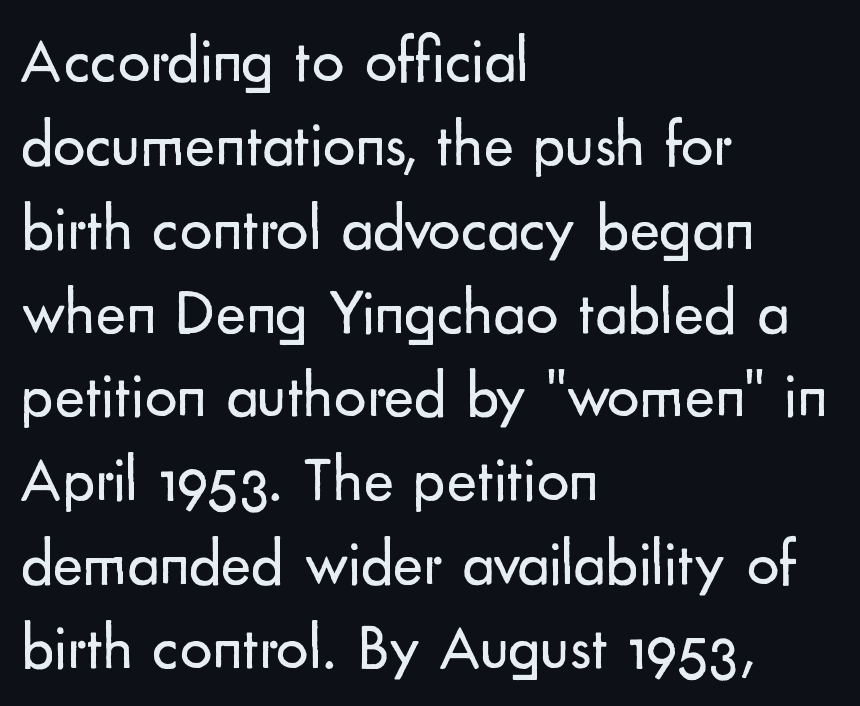
{"serif": "no", "italic": "no", "bold": "no", "weight": "regular", "width": "normal", "stroke_contrast": "low", "x_height": "small", "monospaced": "no", "underline": "no", "align": "left", "line_spacing": "normal", "line_spacing_ratio": 1.31, "letter_spacing": "normal", "letter_spacing_em": 0.0, "glyph_px": 64}
